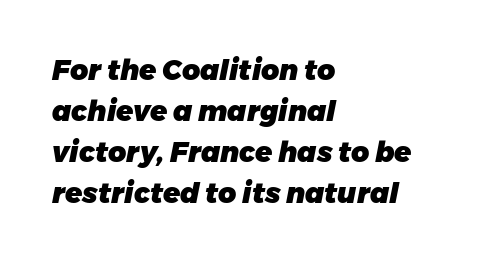
This is oblique type, the kind used for emphasis or titles. Plain, unruled lines of type. The rows are spaced the way most documents space them. Is the type bold? Yes — the strokes are clearly thick and heavy.
